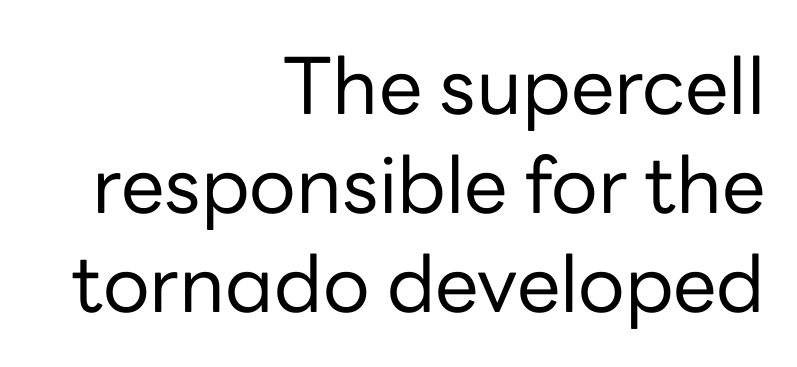
Q: Is the text bold? A: No.
Q: Is the text italic (slanted)? A: No, it is upright.
Q: Is the typeface a serif or a sans-serif typeface? A: Sans-serif.
Q: Is the text underlined? A: No.
Q: How is the paragraph aligned? A: Right-aligned.
Q: Is the spacing between letters normal or unusually wide? A: Normal.
Q: Is the spacing between lines tight, normal or loose? A: Normal.
Q: Width (condensed, normal, or wide)? A: Normal.
Q: Stroke contrast? A: Low.
Q: x-height? A: Medium.
Q: Monospaced? A: No.
